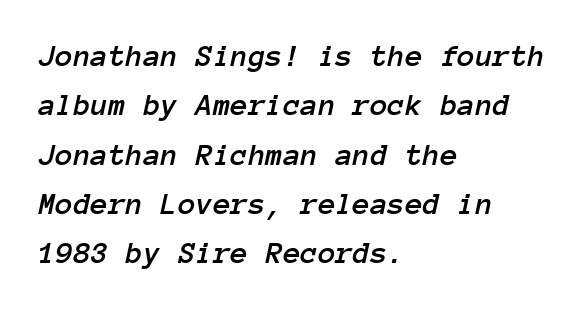
Q: Is the text italic (slanted)? A: Yes, it leans right by about 12 degrees.
Q: Is the text underlined? A: No.
Q: How is the paragraph aligned? A: Left-aligned.
Q: Is the spacing between letters normal or unusually wide? A: Normal.
Q: Is the spacing between lines tight, normal or loose? A: Normal.
Q: Width (condensed, normal, or wide)? A: Normal.
Q: Stroke contrast? A: Low.
Q: x-height? A: Medium.
Q: Monospaced? A: Yes.
